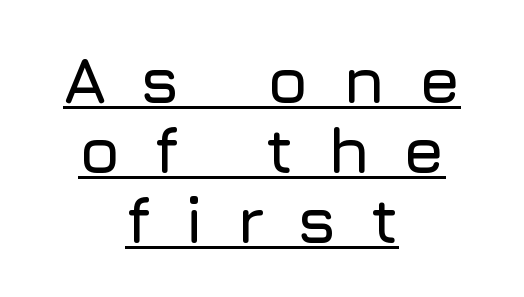
{"serif": "no", "italic": "no", "width": "normal", "stroke_contrast": "low", "x_height": "medium", "monospaced": "no", "underline": "yes", "align": "center", "line_spacing": "tight", "line_spacing_ratio": 1.06, "letter_spacing": "wide", "letter_spacing_em": 0.5, "glyph_px": 66}
